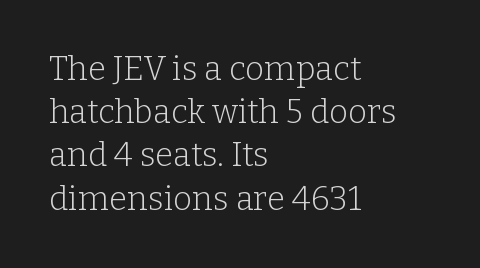
{"serif": "yes", "italic": "no", "bold": "no", "weight": "light", "width": "normal", "stroke_contrast": "low", "x_height": "medium", "monospaced": "no", "underline": "no", "align": "left", "line_spacing": "normal", "line_spacing_ratio": 1.31, "letter_spacing": "normal", "letter_spacing_em": 0.0, "glyph_px": 33}
